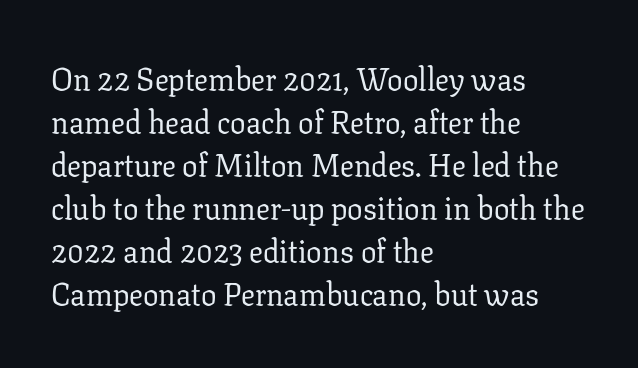
Q: Is the text bold? A: No.
Q: Is the text italic (slanted)? A: No, it is upright.
Q: Is the typeface a serif or a sans-serif typeface? A: Serif.
Q: Is the text underlined? A: No.
Q: How is the paragraph aligned? A: Left-aligned.
Q: Is the spacing between letters normal or unusually wide? A: Normal.
Q: Is the spacing between lines tight, normal or loose? A: Normal.
Q: Width (condensed, normal, or wide)? A: Normal.
Q: Stroke contrast? A: Low.
Q: x-height? A: Medium.
Q: Monospaced? A: No.
